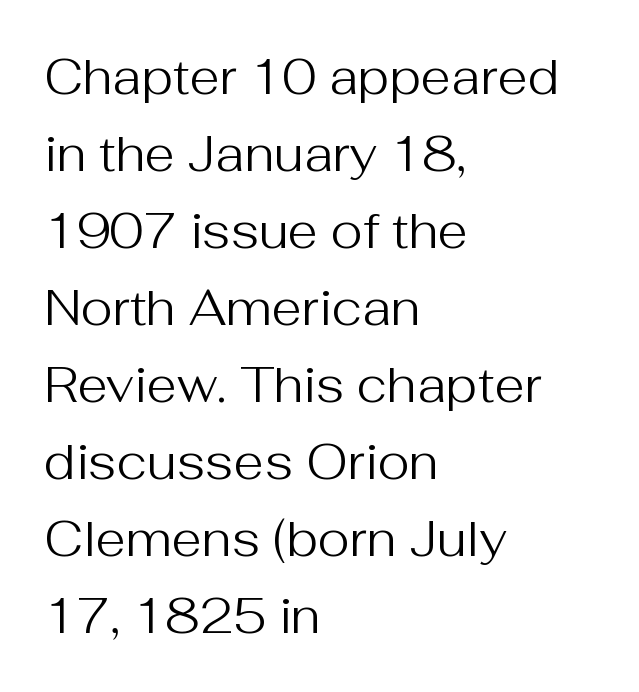
Each word holds together tightly as a unit, with standard inter-letter gaps. All the whitespace from short lines collects on the right. Compared with a typical body face, this is equally light or lighter still. The specimen omits any rule beneath the text block's lines.
